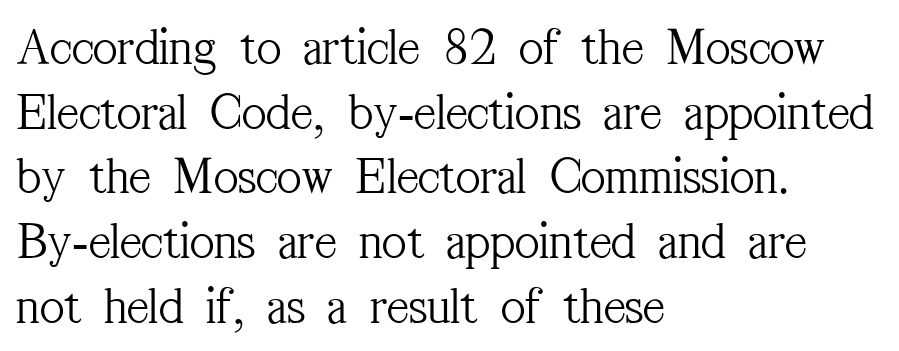
{"serif": "yes", "italic": "no", "bold": "no", "weight": "light", "width": "condensed", "stroke_contrast": "medium", "x_height": "medium", "monospaced": "no", "underline": "no", "align": "left", "line_spacing_ratio": 1.22, "letter_spacing": "normal", "letter_spacing_em": 0.0, "glyph_px": 53}
